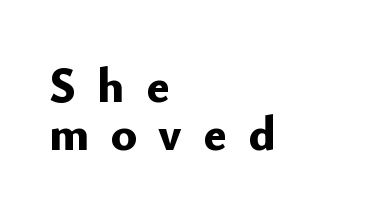
The image shows 50 px bold sans-serif type, upright; set left-aligned, tight line spacing (0.96x), unusually wide letter spacing (+0.42 em), not underlined; low stroke contrast and a small x-height.
